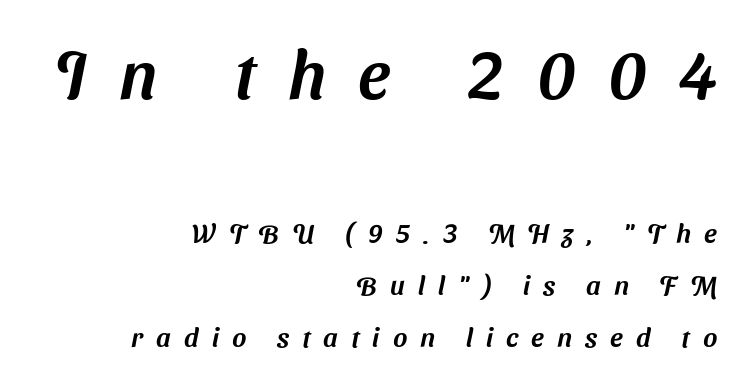
The image shows 68 px sans-serif type; set right-aligned, loose line spacing (1.93x), unusually wide letter spacing (+0.48 em), not underlined; the first (top) block is 2.52x larger; medium stroke contrast and a medium x-height.
